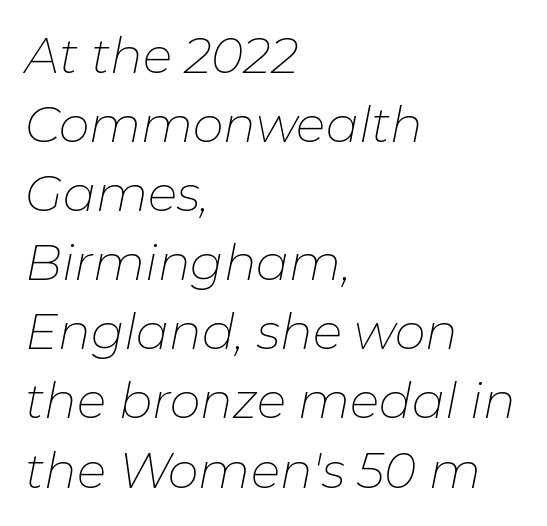
The image shows 49 px thin type, italic (leaning right); set left-aligned, normal line spacing (1.41x), normal letter spacing, not underlined; low stroke contrast and a medium x-height.
